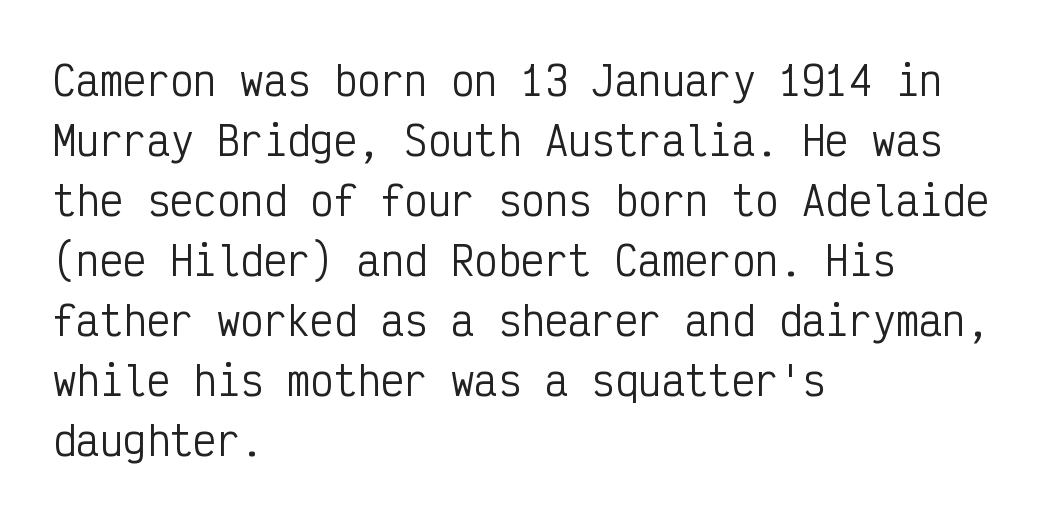
{"serif": "no", "italic": "no", "bold": "no", "weight": "regular", "width": "condensed", "stroke_contrast": "low", "x_height": "medium", "monospaced": "yes", "underline": "no", "align": "left", "line_spacing": "normal", "line_spacing_ratio": 1.54, "letter_spacing": "normal", "letter_spacing_em": 0.0, "glyph_px": 39}
